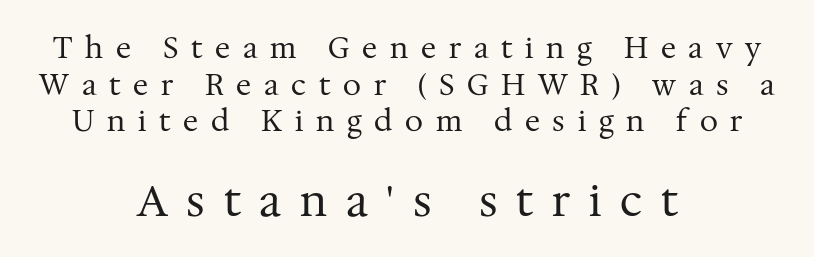
The image shows 43 px regular-weight serif type, upright; set centered, normal line spacing (1.26x), unusually wide letter spacing (+0.44 em), not underlined; the second (bottom) block is 1.48x larger; medium stroke contrast and a medium x-height.
